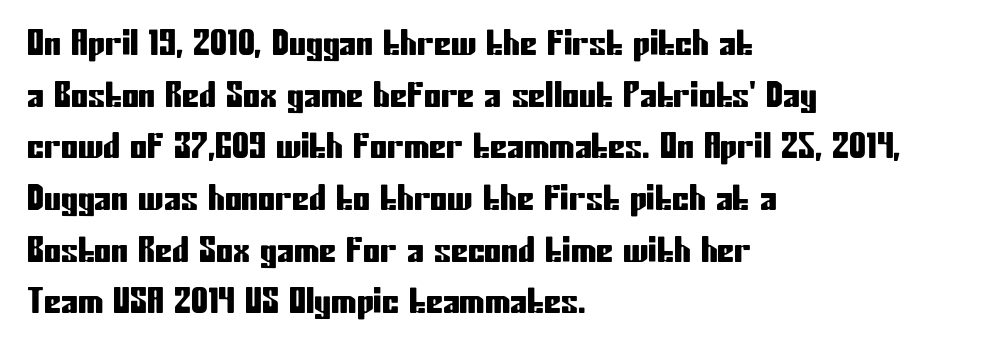
One glance says typical: line gaps are just what's usual. Do the characters align in a grid? No, the font is proportional. The font's upright variant was chosen for this text. You can tell from the bare stems that sans-serif type was used.
